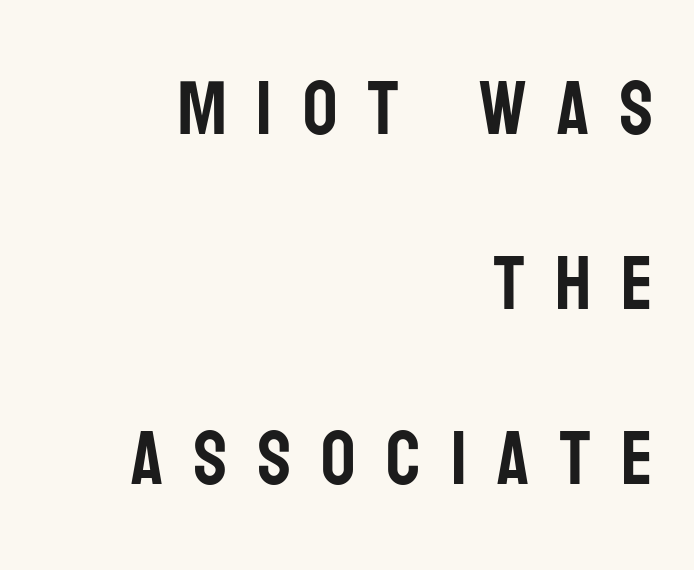
The image shows 76 px condensed sans-serif type, upright; set right-aligned, loose line spacing (2.3x), unusually wide letter spacing (+0.4 em), not underlined; low stroke contrast and a large x-height.
